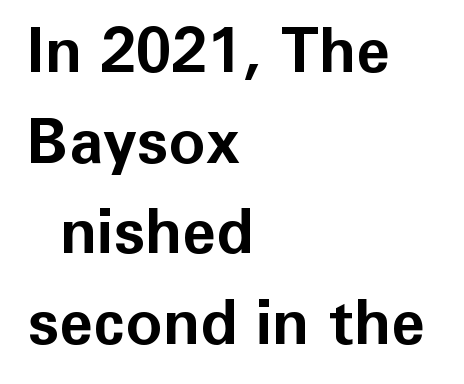
Q: Is the text bold? A: Yes.
Q: Is the text italic (slanted)? A: No, it is upright.
Q: Is the typeface a serif or a sans-serif typeface? A: Sans-serif.
Q: Is the text underlined? A: No.
Q: How is the paragraph aligned? A: Left-aligned.
Q: Is the spacing between letters normal or unusually wide? A: Normal.
Q: Is the spacing between lines tight, normal or loose? A: Normal.
Q: Width (condensed, normal, or wide)? A: Normal.
Q: Stroke contrast? A: Low.
Q: x-height? A: Medium.
Q: Monospaced? A: No.
